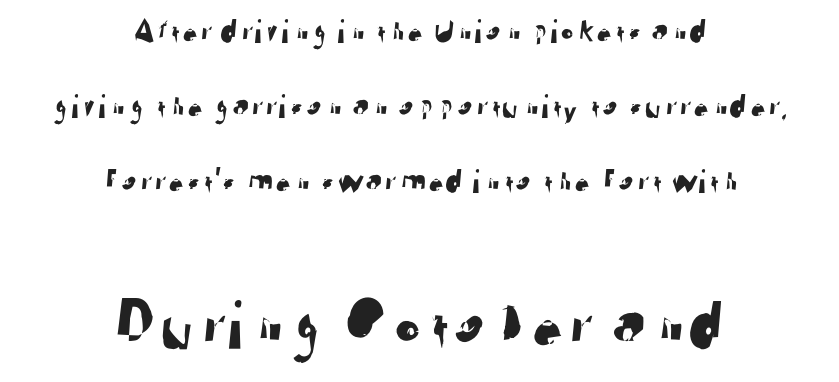
Q: Is the typeface a serif or a sans-serif typeface? A: Sans-serif.
Q: Is the text underlined? A: No.
Q: How is the paragraph aligned? A: Centered.
Q: Is the spacing between letters normal or unusually wide? A: Normal.
Q: Is the spacing between lines tight, normal or loose? A: Loose.
Q: Which block of text is set in a larger size, the first (top) or the second (bottom)? A: The second (bottom) one.
Q: Width (condensed, normal, or wide)? A: Normal.
Q: Stroke contrast? A: Low.
Q: x-height? A: Medium.
Q: Monospaced? A: No.
